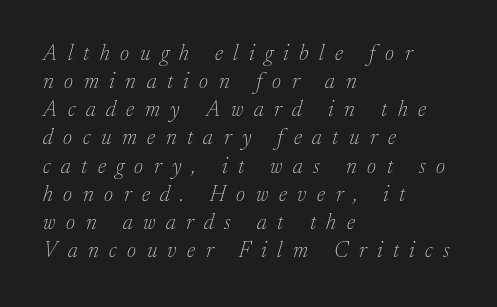
Q: Is the text bold? A: No.
Q: Is the text italic (slanted)? A: Yes, it leans right by about 17 degrees.
Q: Is the text underlined? A: No.
Q: How is the paragraph aligned? A: Left-aligned.
Q: Is the spacing between letters normal or unusually wide? A: Unusually wide.
Q: Is the spacing between lines tight, normal or loose? A: Normal.
